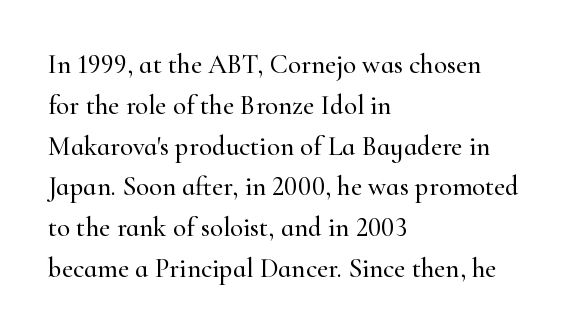
Q: Is the text italic (slanted)? A: No, it is upright.
Q: Is the text underlined? A: No.
Q: How is the paragraph aligned? A: Left-aligned.
Q: Is the spacing between letters normal or unusually wide? A: Normal.
Q: Is the spacing between lines tight, normal or loose? A: Normal.
